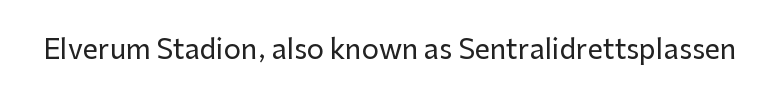
Q: Is the text italic (slanted)? A: No, it is upright.
Q: Is the text underlined? A: No.
Q: Is the spacing between letters normal or unusually wide? A: Normal.
